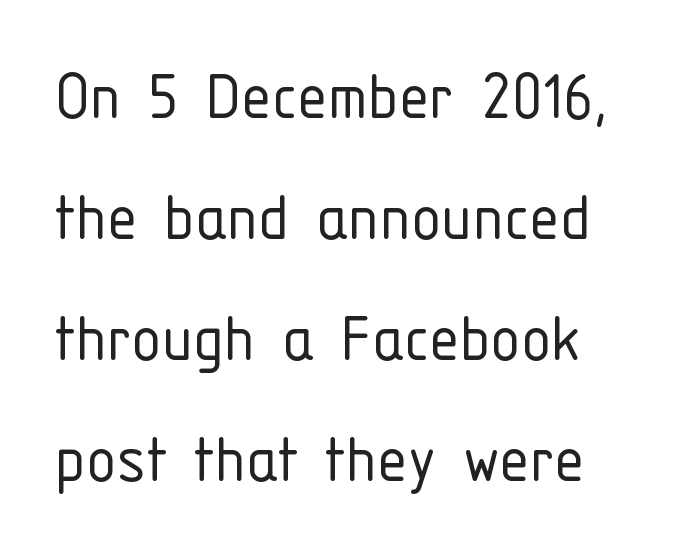
{"serif": "no", "italic": "no", "bold": "no", "weight": "light", "width": "condensed", "stroke_contrast": "low", "x_height": "medium", "monospaced": "no", "underline": "no", "line_spacing": "normal", "line_spacing_ratio": 1.59, "letter_spacing": "normal", "letter_spacing_em": 0.0, "glyph_px": 76}
